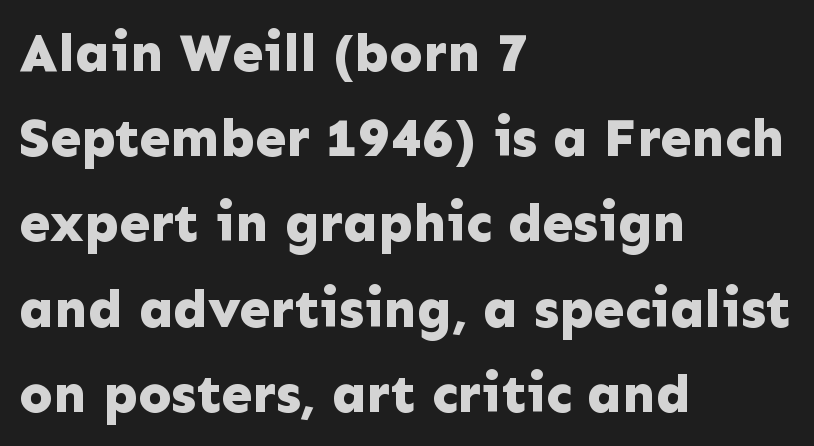
Q: Is the text bold? A: Yes.
Q: Is the text italic (slanted)? A: No, it is upright.
Q: Is the typeface a serif or a sans-serif typeface? A: Sans-serif.
Q: Is the text underlined? A: No.
Q: How is the paragraph aligned? A: Left-aligned.
Q: Is the spacing between letters normal or unusually wide? A: Normal.
Q: Is the spacing between lines tight, normal or loose? A: Normal.
Q: Width (condensed, normal, or wide)? A: Normal.
Q: Stroke contrast? A: Low.
Q: x-height? A: Medium.
Q: Monospaced? A: No.
